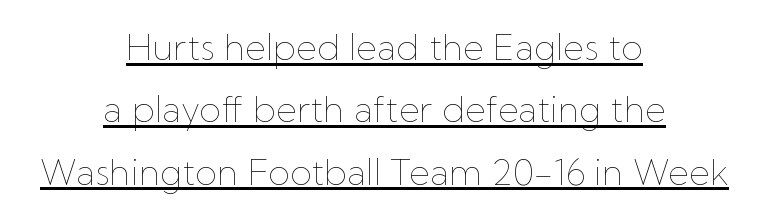
Every word sits above its own underline. The font's upright variant was chosen for this text. In terms of letterspacing, this is plain default setting. The letters advance in unequal steps, a hallmark of proportional type.
